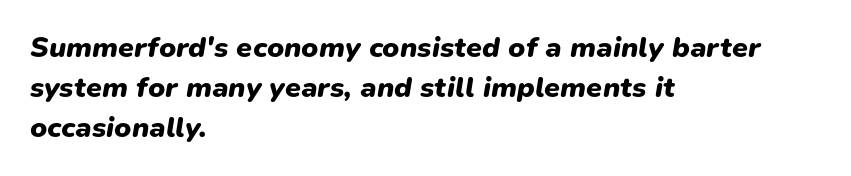
{"italic": "yes", "lean": "right", "slant_degrees": 9, "bold": "yes", "weight": "heavy", "width": "normal", "stroke_contrast": "low", "x_height": "medium", "monospaced": "no", "underline": "no", "align": "left", "line_spacing": "normal", "line_spacing_ratio": 1.38, "letter_spacing": "normal", "letter_spacing_em": 0.0, "glyph_px": 29}
